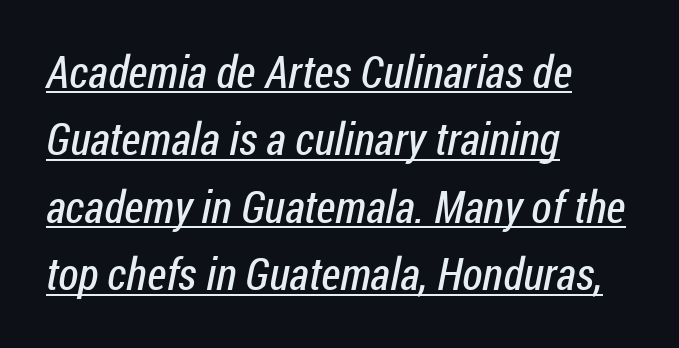
The image shows 45 px regular-weight, condensed sans-serif type; set left-aligned, normal line spacing (1.5x), normal letter spacing, underlined; low stroke contrast and a medium x-height.
